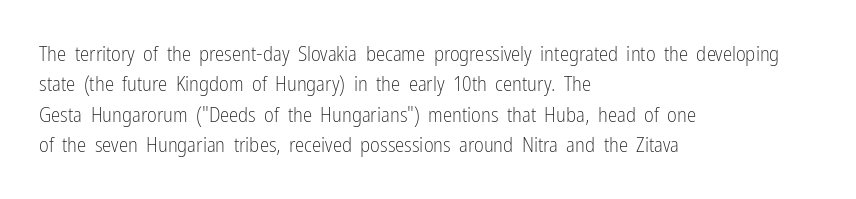
The image shows 21 px text type, upright; set left-aligned, normal line spacing (1.45x), normal letter spacing, not underlined.
